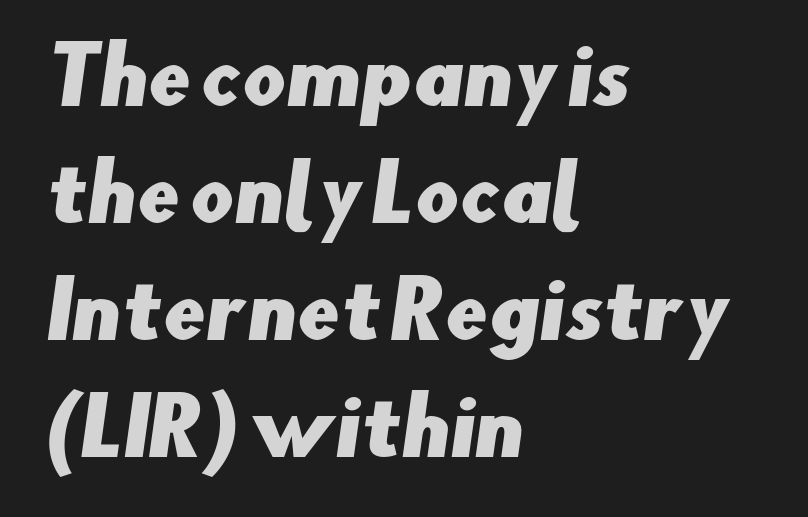
Q: Is the typeface a serif or a sans-serif typeface? A: Sans-serif.
Q: Is the text underlined? A: No.
Q: How is the paragraph aligned? A: Left-aligned.
Q: Is the spacing between letters normal or unusually wide? A: Normal.
Q: Is the spacing between lines tight, normal or loose? A: Normal.
Q: Width (condensed, normal, or wide)? A: Normal.
Q: Stroke contrast? A: Low.
Q: x-height? A: Small.
Q: Monospaced? A: No.
